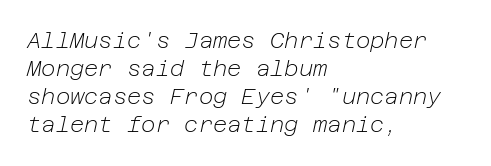
Only glyphs here, with clear space below each row. The specimen reads as italic at a glance. The passage shown stacks its lines at a standard gap. Which margin do the lines hug? The left one — the right edge is uneven. Each stroke keeps to a modest, everyday thickness or less. The face used here is rendered with its standard letterfit.
